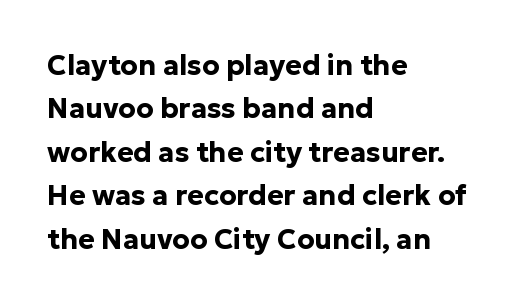
The image shows 28 px bold sans-serif type, upright; set left-aligned, normal line spacing (1.55x), normal letter spacing, not underlined; low stroke contrast and a medium x-height.
